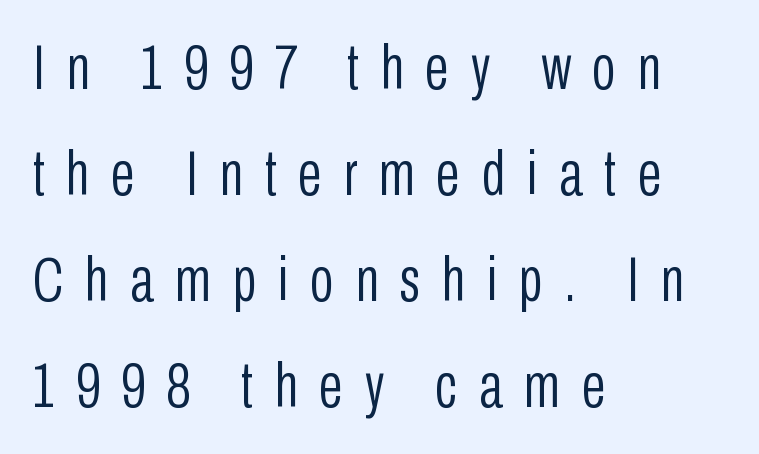
Which margin do the lines hug? The left one — the right edge is uneven. The baseline area is clear. This is not heavy type; no bold has been used. Students, observe: this is what conventionally led text looks like. The face used here is proportionally spaced, like ordinary book or web type.
